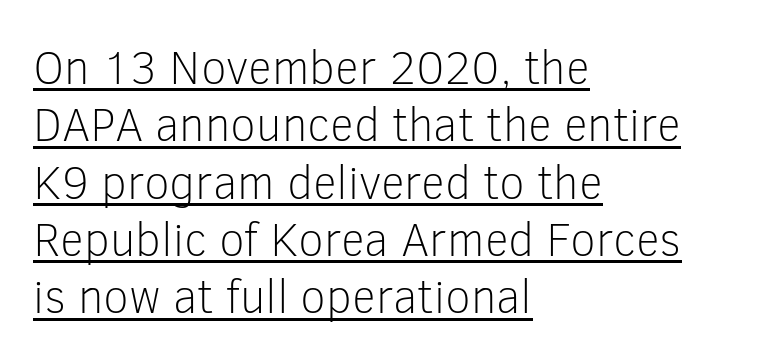
The image shows 47 px light sans-serif type, upright; set left-aligned, line spacing 1.22x, normal letter spacing, underlined; low stroke contrast and a medium x-height.
